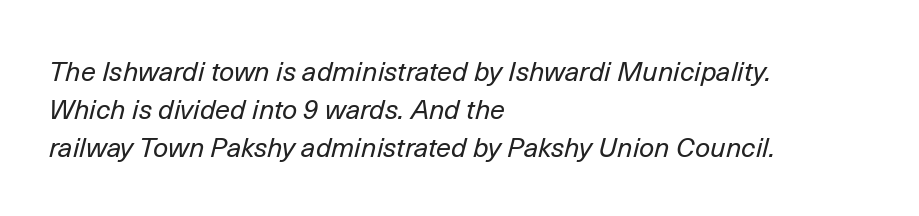
A typesetter would mark this as italic. Letter spacing: default. Casual observation: everything's shoved over to the left. The specimen omits any rule beneath the text block's lines.
